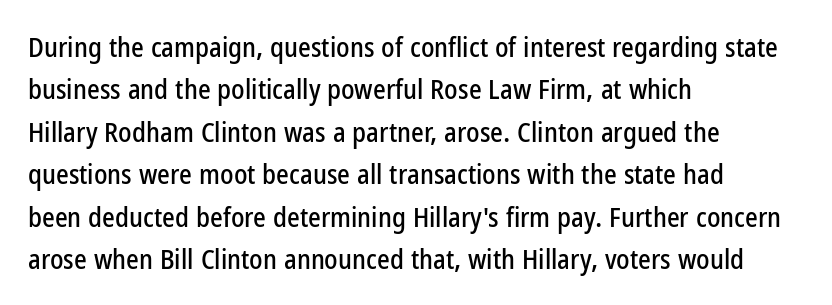
Successive baselines arrive at the customary interval. Tall strokes in this sample are plumb rather than angled. Where is the straight margin? On the left. Lines of text with bare space underneath. Each word holds together tightly as a unit, with standard inter-letter gaps.
